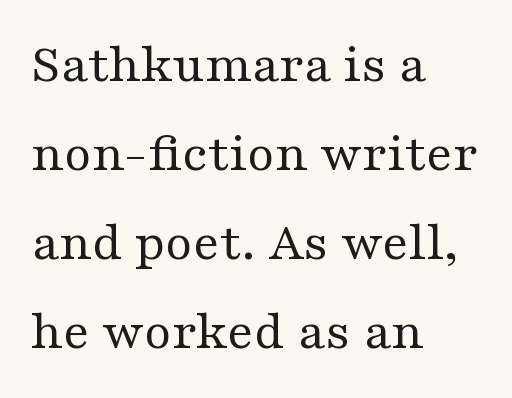
Q: Is the text bold? A: No.
Q: Is the text italic (slanted)? A: No, it is upright.
Q: Is the typeface a serif or a sans-serif typeface? A: Serif.
Q: Is the text underlined? A: No.
Q: How is the paragraph aligned? A: Left-aligned.
Q: Is the spacing between letters normal or unusually wide? A: Normal.
Q: Is the spacing between lines tight, normal or loose? A: Normal.
Q: Width (condensed, normal, or wide)? A: Wide.
Q: Stroke contrast? A: Medium.
Q: x-height? A: Medium.
Q: Monospaced? A: No.
